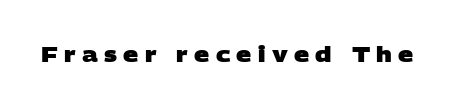
Q: Is the text bold? A: Yes.
Q: Is the text underlined? A: No.
Q: Is the spacing between letters normal or unusually wide? A: Unusually wide.
